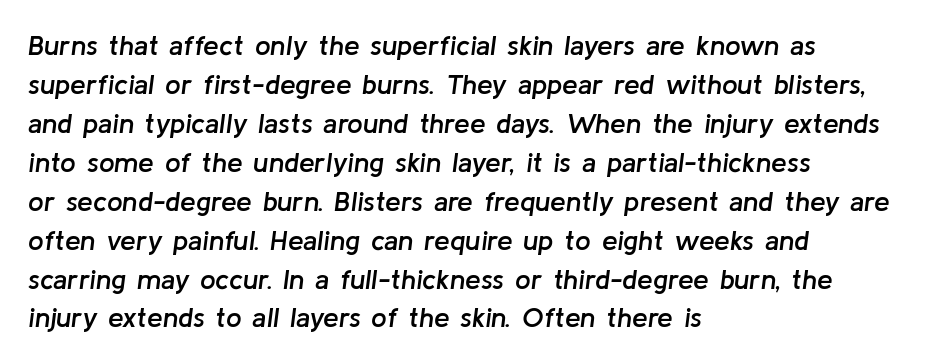
Alignment: flush left. Slanted lettering throughout. The zone under the glyphs is completely vacant. The rendering keeps characters at their native spacing.
